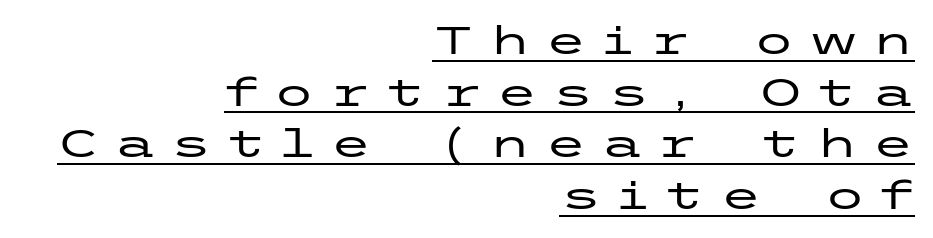
Q: Is the text italic (slanted)? A: No, it is upright.
Q: Is the typeface a serif or a sans-serif typeface? A: Sans-serif.
Q: Is the text underlined? A: Yes.
Q: How is the paragraph aligned? A: Right-aligned.
Q: Is the spacing between letters normal or unusually wide? A: Unusually wide.
Q: Is the spacing between lines tight, normal or loose? A: Normal.
Q: Width (condensed, normal, or wide)? A: Wide.
Q: Stroke contrast? A: Low.
Q: x-height? A: Medium.
